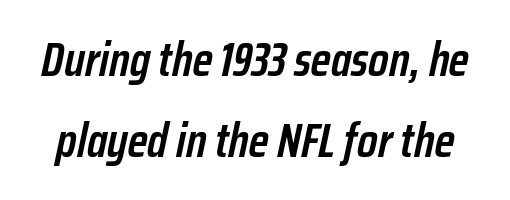
The image shows 48 px semibold, condensed type, italic (leaning right); set normal line spacing (1.68x), normal letter spacing, not underlined; low stroke contrast and a medium x-height.
